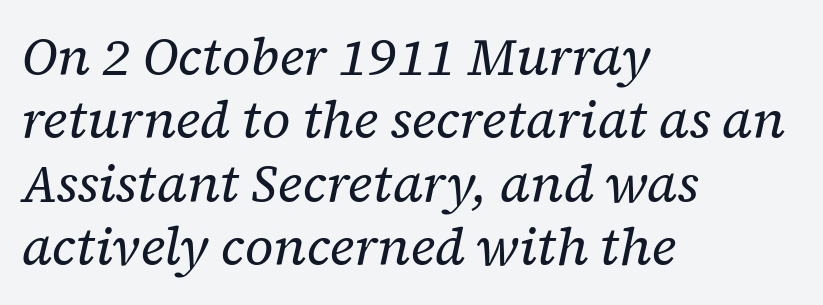
{"serif": "yes", "italic": "yes", "lean": "right", "slant_degrees": 12, "bold": "no", "weight": "regular", "width": "normal", "stroke_contrast": "low", "x_height": "medium", "monospaced": "no", "underline": "no", "align": "left", "line_spacing_ratio": 1.22, "letter_spacing": "normal", "letter_spacing_em": 0.0, "glyph_px": 52}
